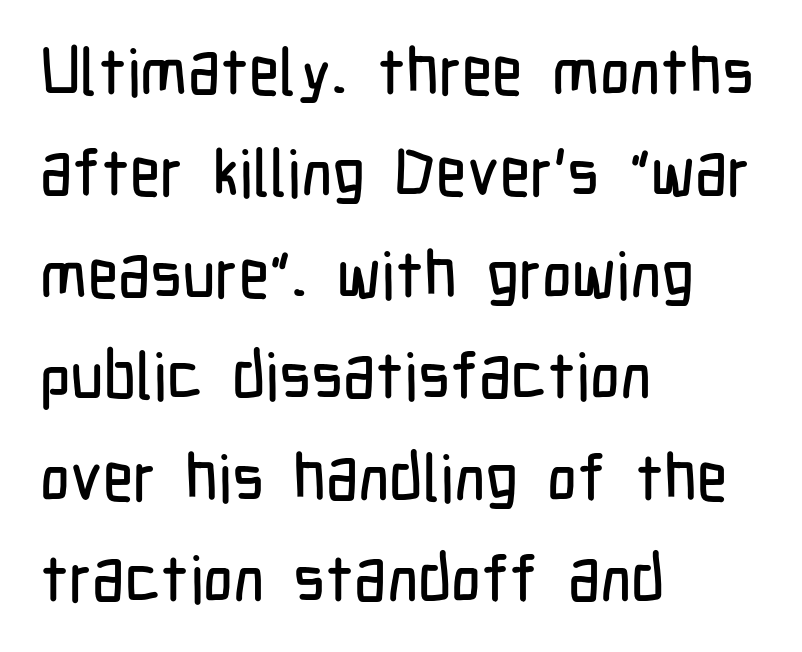
{"serif": "no", "italic": "no", "width": "condensed", "stroke_contrast": "low", "x_height": "medium", "monospaced": "no", "underline": "no", "align": "left", "line_spacing": "normal", "line_spacing_ratio": 1.56, "letter_spacing": "normal", "letter_spacing_em": 0.0, "glyph_px": 65}
